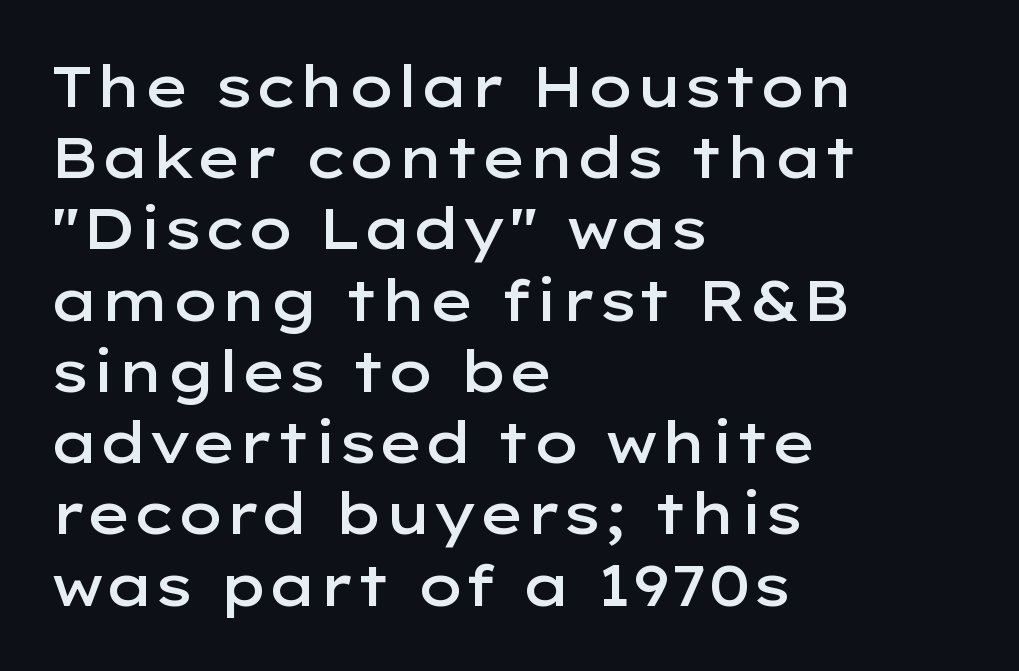
Q: Is the text bold? A: Semi-bold.
Q: Is the text italic (slanted)? A: No, it is upright.
Q: Is the typeface a serif or a sans-serif typeface? A: Sans-serif.
Q: Is the text underlined? A: No.
Q: How is the paragraph aligned? A: Left-aligned.
Q: Is the spacing between letters normal or unusually wide? A: Normal.
Q: Is the spacing between lines tight, normal or loose? A: Normal.
Q: Width (condensed, normal, or wide)? A: Wide.
Q: Stroke contrast? A: Low.
Q: x-height? A: Medium.
Q: Monospaced? A: No.
